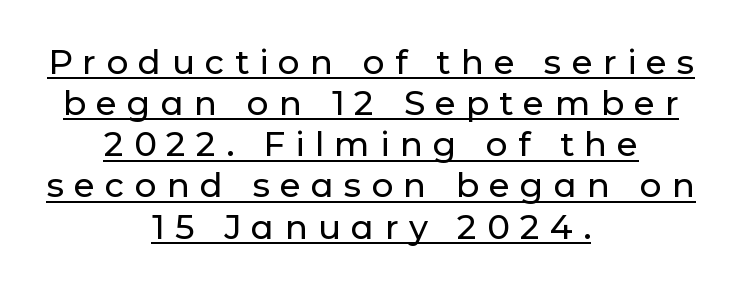
Q: Is the text italic (slanted)? A: No, it is upright.
Q: Is the typeface a serif or a sans-serif typeface? A: Sans-serif.
Q: Is the text underlined? A: Yes.
Q: How is the paragraph aligned? A: Centered.
Q: Is the spacing between letters normal or unusually wide? A: Unusually wide.
Q: Width (condensed, normal, or wide)? A: Normal.
Q: Stroke contrast? A: Low.
Q: x-height? A: Medium.
Q: Monospaced? A: No.
